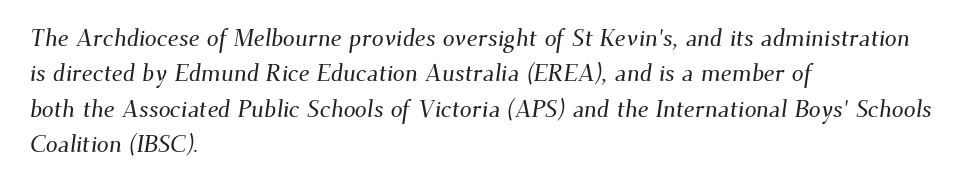
Q: Is the text underlined? A: No.
Q: How is the paragraph aligned? A: Left-aligned.
Q: Is the spacing between letters normal or unusually wide? A: Normal.
Q: Is the spacing between lines tight, normal or loose? A: Normal.
